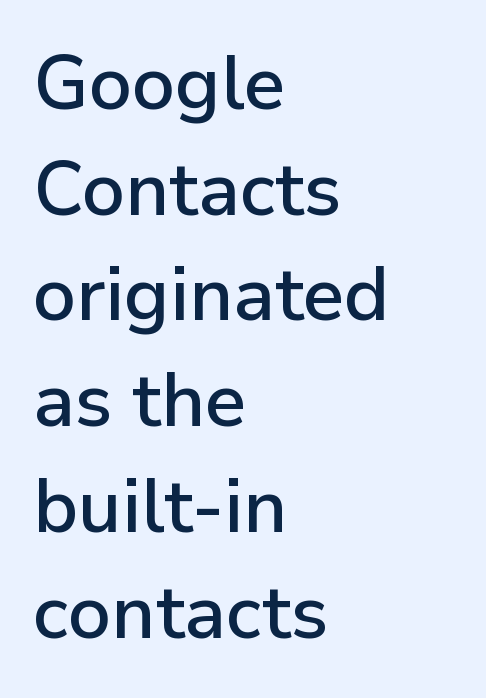
Tracking value appears to be zero — textbook default spacing. The lines in this sample share a left origin and differ only in where they stop. The foot of each line stays bare and open. Proportional: the letters do not fall into vertical columns. This is sans-serif lettering, the kind often seen on screens and signage.
